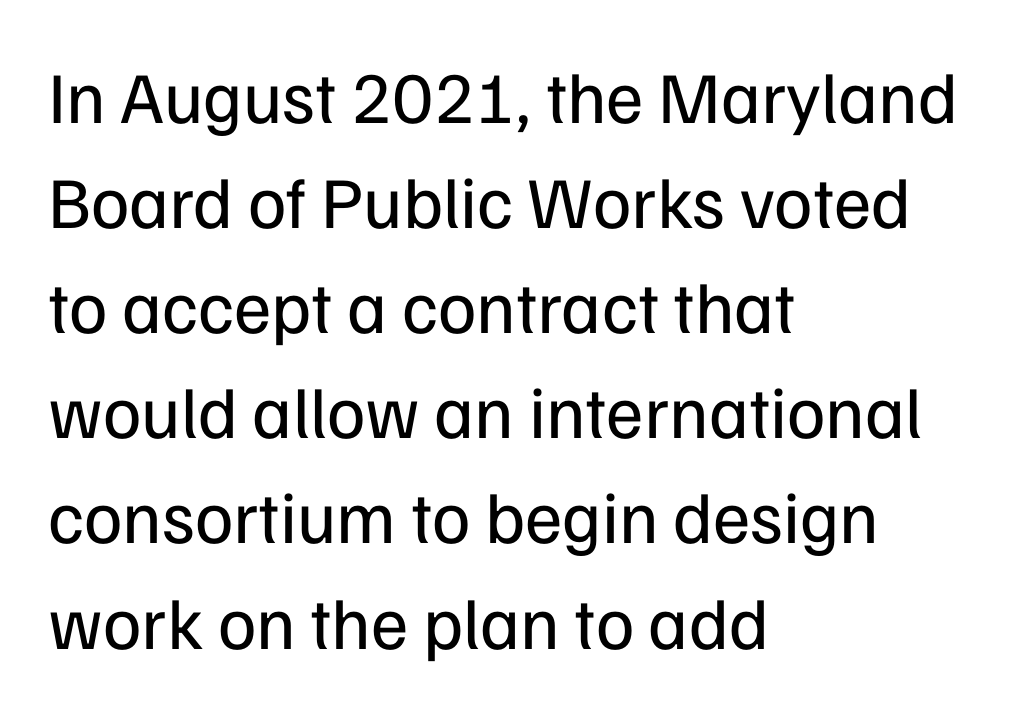
{"serif": "no", "italic": "no", "bold": "no", "weight": "regular", "width": "normal", "stroke_contrast": "low", "x_height": "medium", "monospaced": "no", "underline": "no", "align": "left", "line_spacing": "normal", "line_spacing_ratio": 1.44, "letter_spacing": "normal", "letter_spacing_em": 0.0, "glyph_px": 73}
